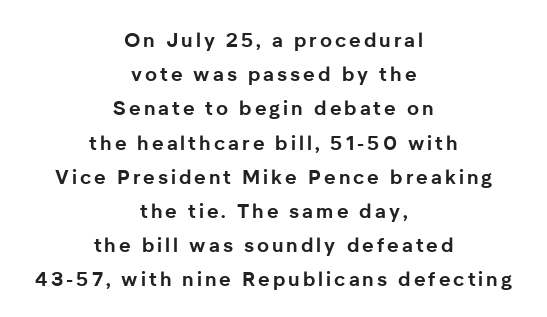
{"italic": "no", "bold": "yes", "underline": "no", "align": "center", "line_spacing_ratio": 1.71, "glyph_px": 20}
